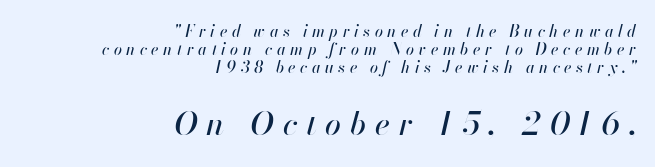
Does the leading feel generous? Not at all — it's pinched. If you drew a line through each stem, it would be angled. Proportional: the letters do not fall into vertical columns. Bigger letters appear in the bottom chunk; the top chunk is reduced. Glyph-to-glyph distance is far greater than everyday printed text. All the whitespace from short lines collects on the left.
